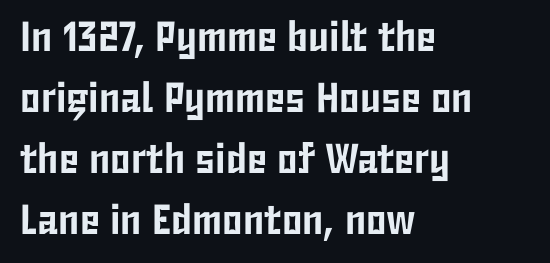
Q: Is the text italic (slanted)? A: No, it is upright.
Q: Is the typeface a serif or a sans-serif typeface? A: Sans-serif.
Q: Is the text underlined? A: No.
Q: How is the paragraph aligned? A: Left-aligned.
Q: Is the spacing between letters normal or unusually wide? A: Normal.
Q: Is the spacing between lines tight, normal or loose? A: Normal.
Q: Width (condensed, normal, or wide)? A: Condensed.
Q: Stroke contrast? A: Low.
Q: x-height? A: Medium.
Q: Monospaced? A: No.
